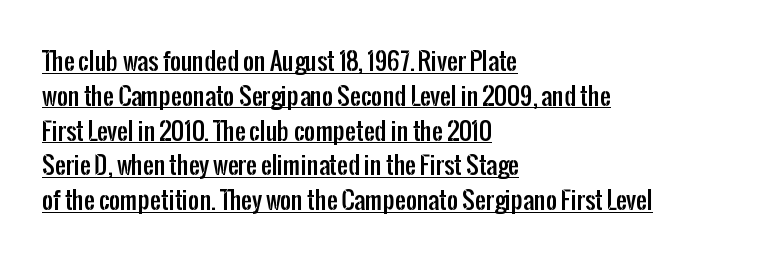
Q: Is the text italic (slanted)? A: No, it is upright.
Q: Is the text underlined? A: Yes.
Q: How is the paragraph aligned? A: Left-aligned.
Q: Is the spacing between letters normal or unusually wide? A: Normal.
Q: Is the spacing between lines tight, normal or loose? A: Normal.
